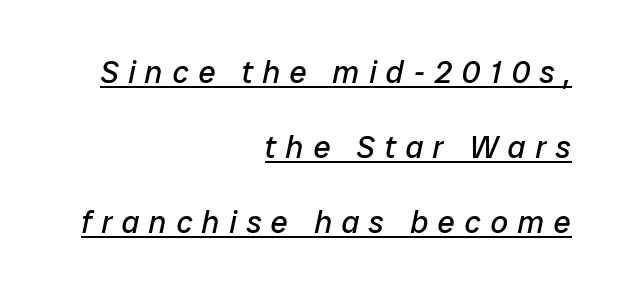
The image shows 31 px regular-weight type, italic (leaning right); set right-aligned, loose line spacing (2.42x), unusually wide letter spacing (+0.31 em), underlined; low stroke contrast and a medium x-height.
